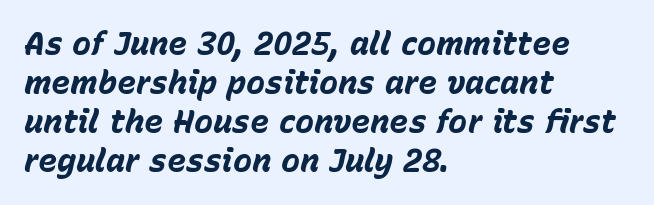
The string is rendered with underlining switched off. Thick stems and heavy bowls — unmistakably bold. Line beginnings align vertically; line endings do not. A typesetter would call this proportional, since set widths differ per character.
